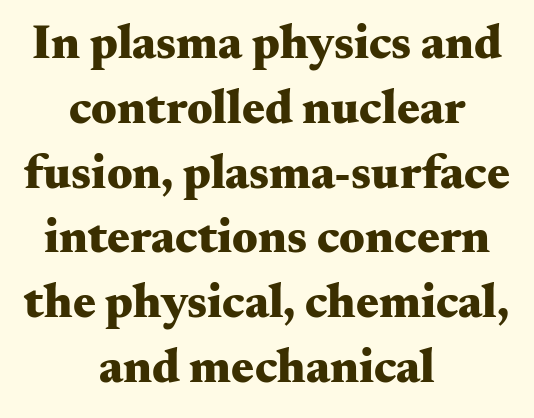
The image shows 48 px heavy, wide serif type, upright; set centered, normal line spacing (1.35x), normal letter spacing, not underlined; medium stroke contrast and a small x-height.
